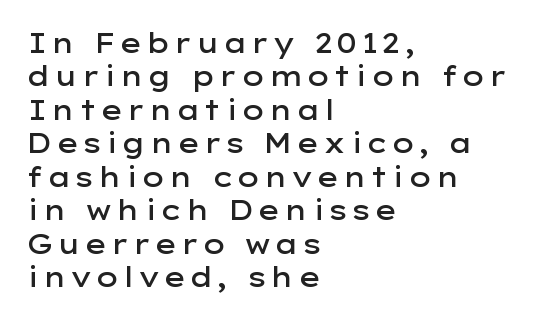
Horizontally, the lines are justified to the leading edge only. This is the regular roman posture of the typeface. Honestly, there is no underline to notice here at all. Weight check: semibold — heavier than regular, not quite bold.
